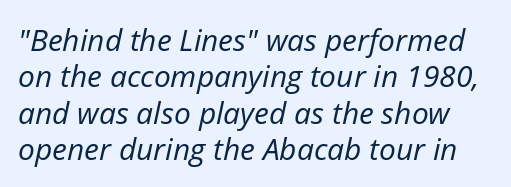
Check under the words: just untouched page. Tall strokes in this sample are angled rather than plumb. Glyph-to-glyph distance matches everyday printed text. Letters have the restrained weight of plain body copy at most. Character widths vary here, with narrow letters taking less room than wide ones.
